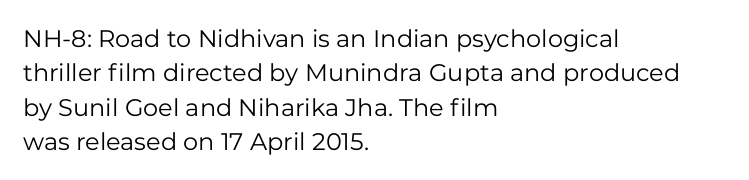
Vertical stems look standard width or narrower in stroke. Default kerning and tracking; the words read as compact shapes. These lines are set flush left with a ragged right edge. The baseline area is clear.
